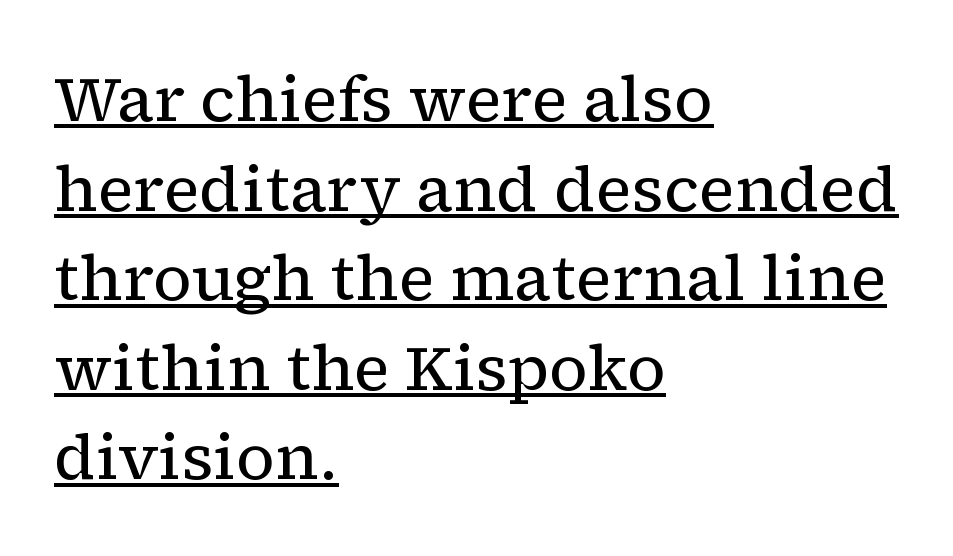
{"serif": "yes", "italic": "no", "bold": "no", "weight": "regular", "width": "normal", "stroke_contrast": "low", "x_height": "medium", "monospaced": "no", "underline": "yes", "align": "left", "line_spacing": "normal", "line_spacing_ratio": 1.4, "letter_spacing": "normal", "letter_spacing_em": 0.0, "glyph_px": 64}
